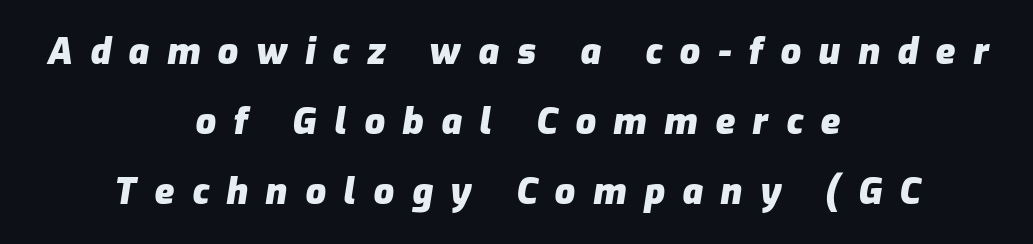
The image shows 36 px heavy type, italic (leaning right); set centered, loose line spacing (1.95x), unusually wide letter spacing (+0.49 em), not underlined; low stroke contrast and a medium x-height.
